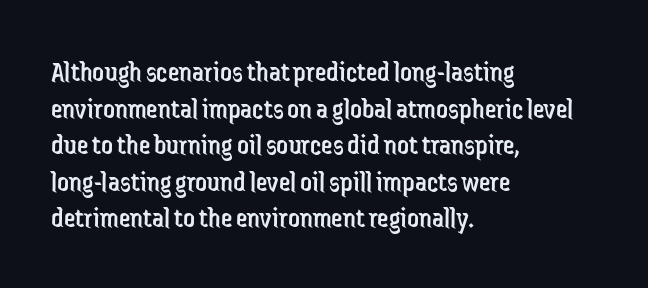
Each letter's strokes conclude bluntly, with no projecting serifs. Heaviness? Minimal to ordinary, like unemphasized prose. Spacing verdict: proportional, widths tailored to each character. Each line starts at the same left margin while the right side varies.
